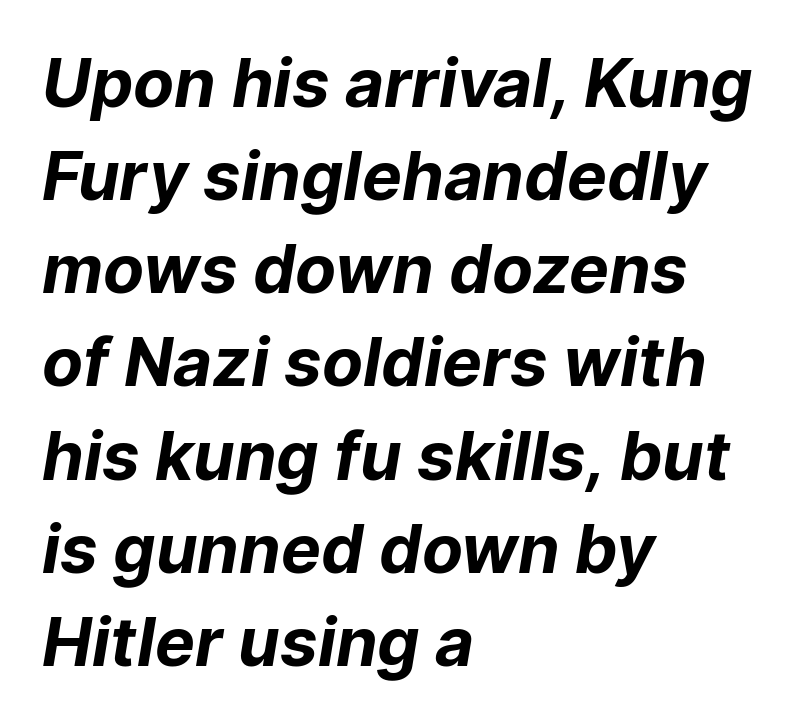
Q: Is the text bold? A: Yes.
Q: Is the typeface a serif or a sans-serif typeface? A: Sans-serif.
Q: Is the text underlined? A: No.
Q: How is the paragraph aligned? A: Left-aligned.
Q: Is the spacing between letters normal or unusually wide? A: Normal.
Q: Is the spacing between lines tight, normal or loose? A: Normal.
Q: Width (condensed, normal, or wide)? A: Normal.
Q: Stroke contrast? A: Low.
Q: x-height? A: Medium.
Q: Monospaced? A: No.
